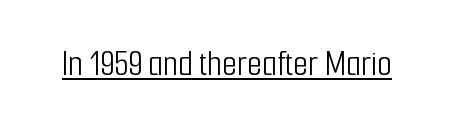
The image shows 38 px light, condensed sans-serif type, upright; set normal letter spacing, underlined; low stroke contrast and a medium x-height.
